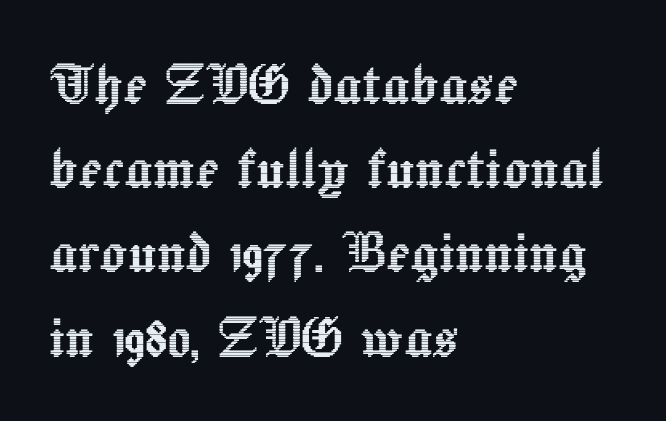
The image shows 69 px text type, upright; set left-aligned, line spacing 1.22x, normal letter spacing, not underlined; a medium x-height.
